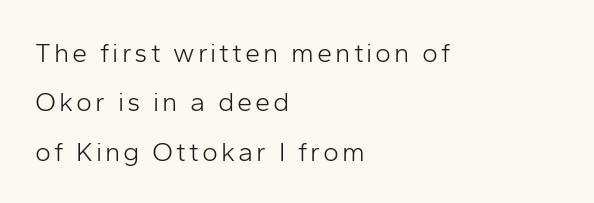
The lettering holds an erect, upright posture throughout. The paragraph shown leans on its left margin. A bare baseline throughout the passage. A quiet, ordinary-to-light weight characterises the typeface.
